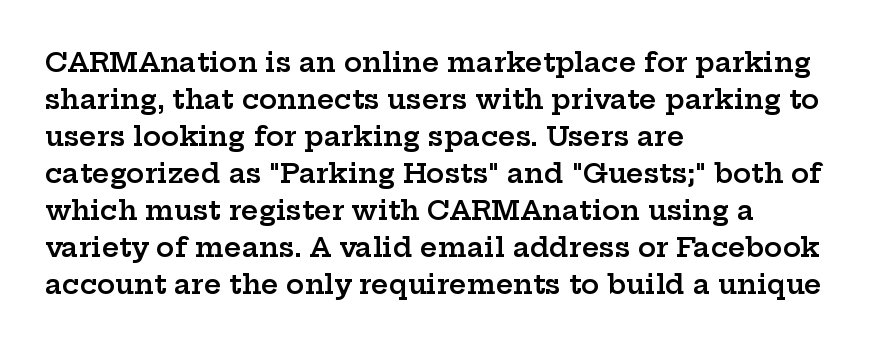
Q: Is the text bold? A: Semi-bold.
Q: Is the text italic (slanted)? A: No, it is upright.
Q: Is the text underlined? A: No.
Q: How is the paragraph aligned? A: Left-aligned.
Q: Is the spacing between letters normal or unusually wide? A: Normal.
Q: Is the spacing between lines tight, normal or loose? A: Normal.
